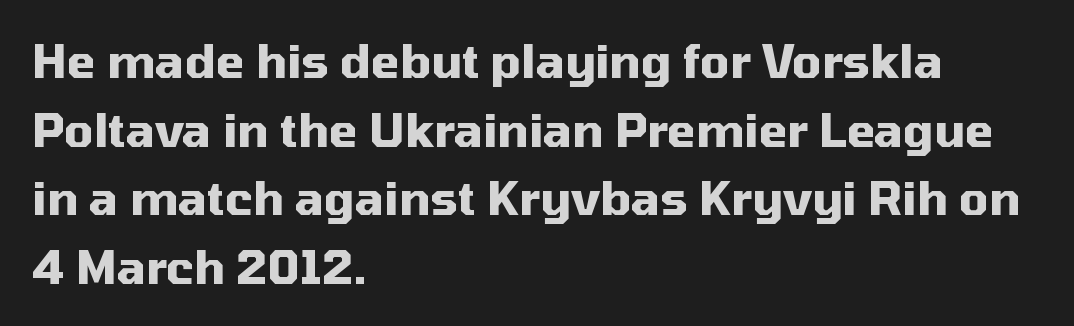
The image shows 46 px heavy sans-serif type, upright; set left-aligned, normal line spacing (1.49x), normal letter spacing, not underlined; medium stroke contrast and a medium x-height.
